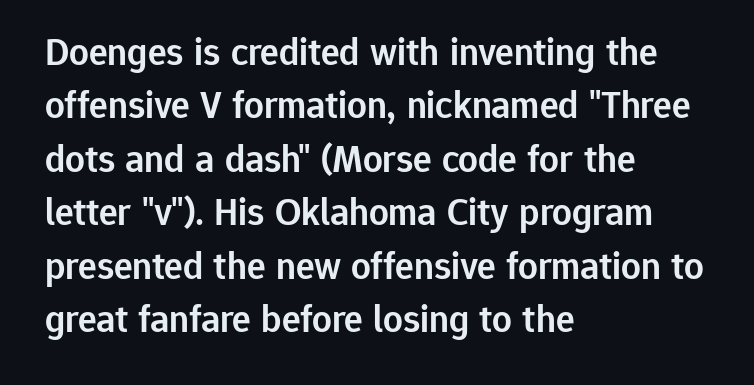
Here the designer chose a conventional face with non-uniform glyph widths. Rows of type keep a routine distance in the vertical direction. Italic: no, the glyphs are upright roman. Notice how the passage keeps a crisp vertical edge on the left only.
